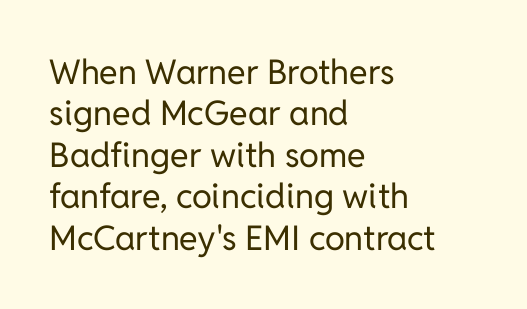
Q: Is the text bold? A: No.
Q: Is the text italic (slanted)? A: No, it is upright.
Q: Is the typeface a serif or a sans-serif typeface? A: Sans-serif.
Q: Is the text underlined? A: No.
Q: How is the paragraph aligned? A: Left-aligned.
Q: Is the spacing between letters normal or unusually wide? A: Normal.
Q: Width (condensed, normal, or wide)? A: Normal.
Q: Stroke contrast? A: Low.
Q: x-height? A: Medium.
Q: Monospaced? A: No.
